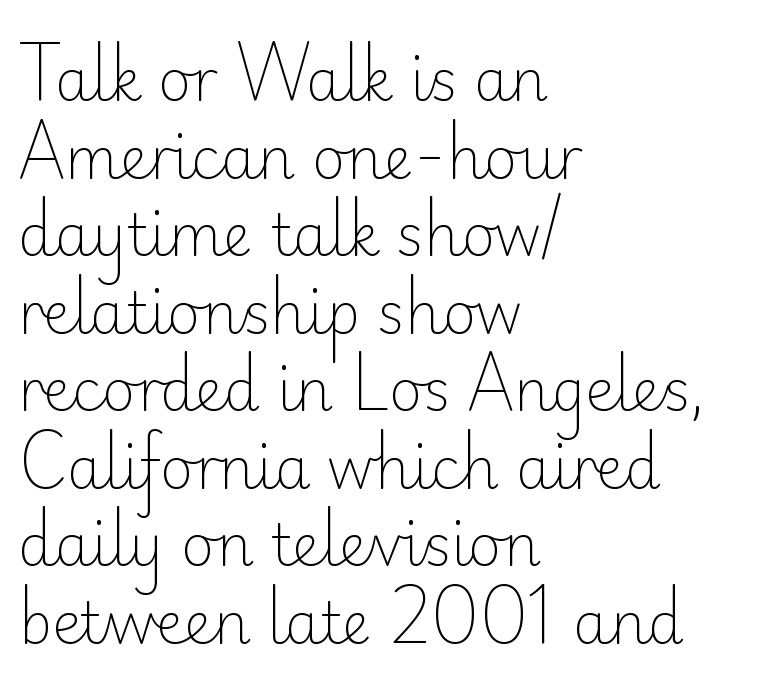
{"serif": "no", "italic": "no", "bold": "no", "weight": "light", "width": "normal", "stroke_contrast": "low", "x_height": "small", "monospaced": "no", "underline": "no", "align": "left", "line_spacing": "normal", "line_spacing_ratio": 1.36, "letter_spacing": "normal", "letter_spacing_em": 0.0, "glyph_px": 57}
